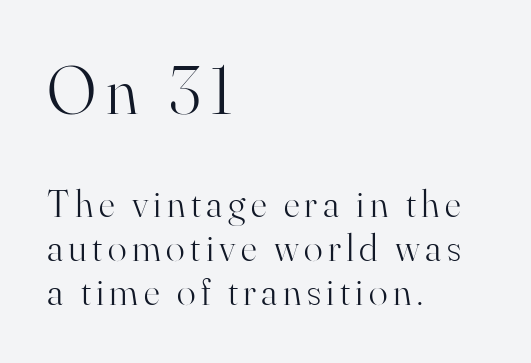
Q: Is the text bold? A: No.
Q: Is the text italic (slanted)? A: No, it is upright.
Q: Is the typeface a serif or a sans-serif typeface? A: Serif.
Q: Is the text underlined? A: No.
Q: How is the paragraph aligned? A: Left-aligned.
Q: Is the spacing between lines tight, normal or loose? A: Tight.
Q: Which block of text is set in a larger size, the first (top) or the second (bottom)? A: The first (top) one.
Q: Width (condensed, normal, or wide)? A: Normal.
Q: Stroke contrast? A: High.
Q: x-height? A: Small.
Q: Monospaced? A: No.
